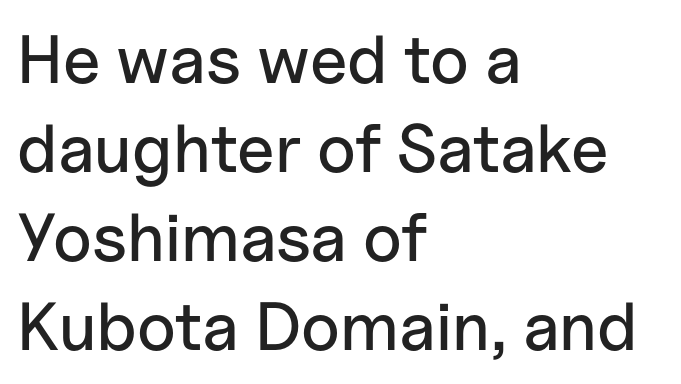
The image shows 68 px sans-serif type, upright; set left-aligned, normal line spacing (1.31x), normal letter spacing, not underlined; low stroke contrast and a medium x-height.
